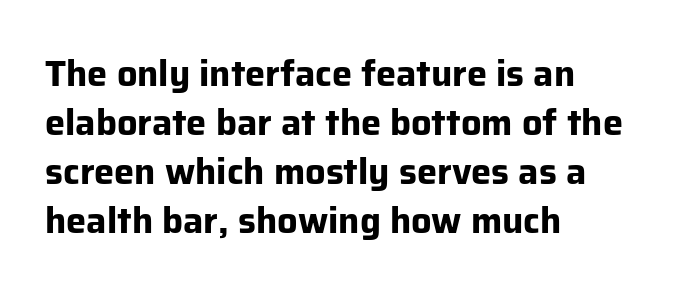
The image shows 36 px bold sans-serif type, upright; set left-aligned, normal line spacing (1.36x), normal letter spacing, not underlined; low stroke contrast and a medium x-height.
